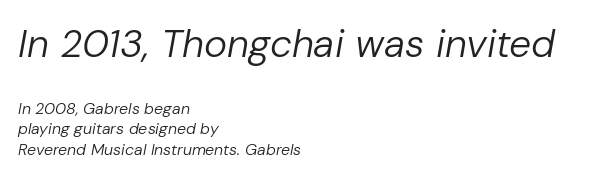
Q: Is the text bold? A: No.
Q: Is the text italic (slanted)? A: Yes, it leans right by about 10 degrees.
Q: Is the text underlined? A: No.
Q: How is the paragraph aligned? A: Left-aligned.
Q: Is the spacing between letters normal or unusually wide? A: Normal.
Q: Is the spacing between lines tight, normal or loose? A: Normal.
Q: Which block of text is set in a larger size, the first (top) or the second (bottom)? A: The first (top) one.
Q: Width (condensed, normal, or wide)? A: Normal.
Q: Stroke contrast? A: Low.
Q: x-height? A: Medium.
Q: Monospaced? A: No.
